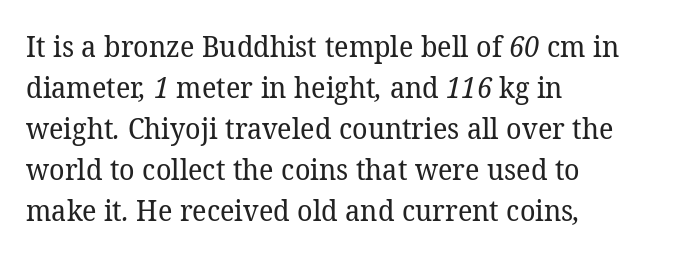
The image shows 29 px regular-weight serif type; set left-aligned, normal line spacing (1.41x), normal letter spacing, not underlined; low stroke contrast and a medium x-height.
